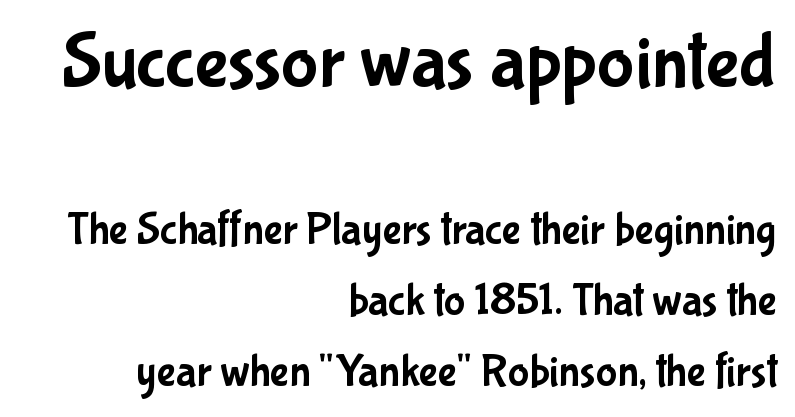
The rendering shrinks the type as you move from the upper chunk to the lower. These lines are rendered in a variable-pitch font. The space between consecutive lines is moderate. This is the regular roman posture of the typeface. Glance below the letters and you will spot only blank space. The rendering keeps characters at their native spacing.
